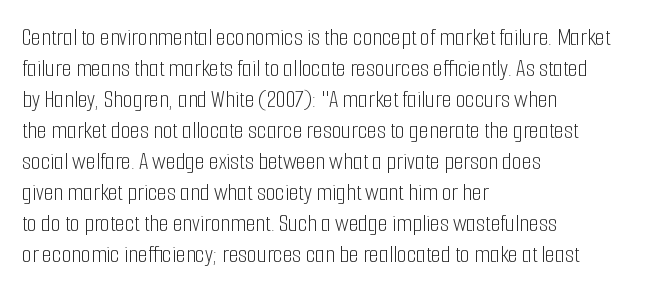
Q: Is the text bold? A: No.
Q: Is the text italic (slanted)? A: No, it is upright.
Q: Is the text underlined? A: No.
Q: How is the paragraph aligned? A: Left-aligned.
Q: Is the spacing between letters normal or unusually wide? A: Normal.
